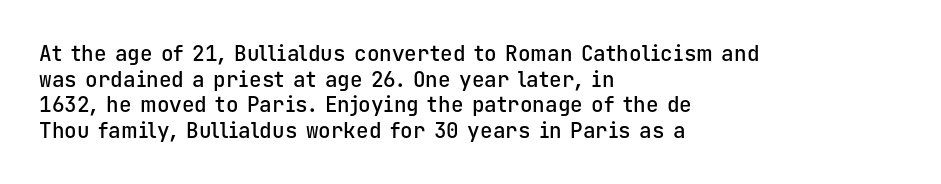
The image shows 21 px text type, upright; set left-aligned, line spacing 1.22x, normal letter spacing, not underlined.
